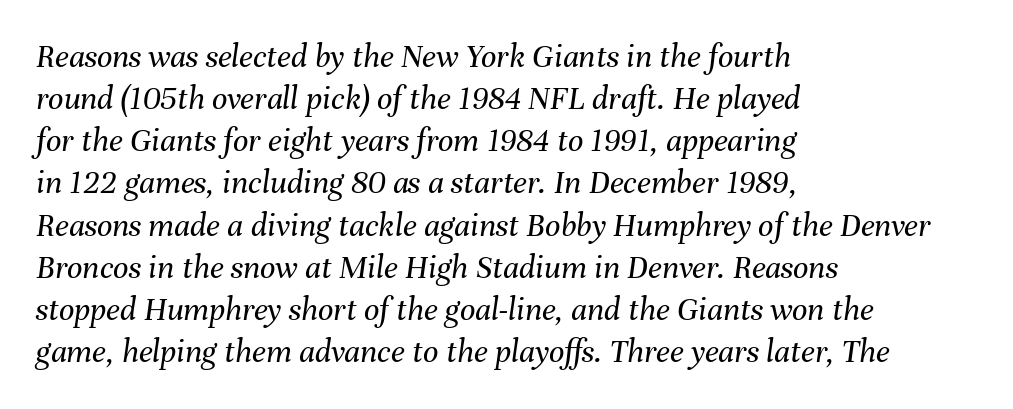
{"italic": "yes", "lean": "right", "slant_degrees": 8, "bold": "no", "weight": "regular", "width": "normal", "stroke_contrast": "medium", "x_height": "medium", "monospaced": "no", "underline": "no", "align": "left", "line_spacing_ratio": 1.24, "letter_spacing": "normal", "letter_spacing_em": 0.0, "glyph_px": 34}
